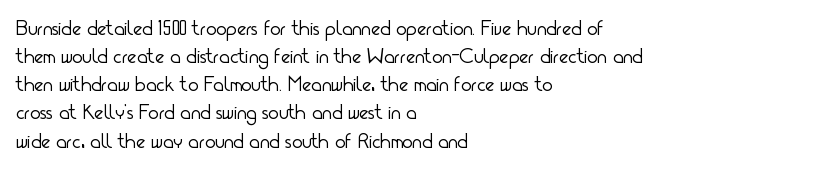
Normally led — the rows are evenly, conventionally spaced. Underlining? Definitely not there. The axis of the letterforms is exactly vertical. The passage is arranged the way most books set body copy — flush left. Default kerning and tracking; the words read as compact shapes.
